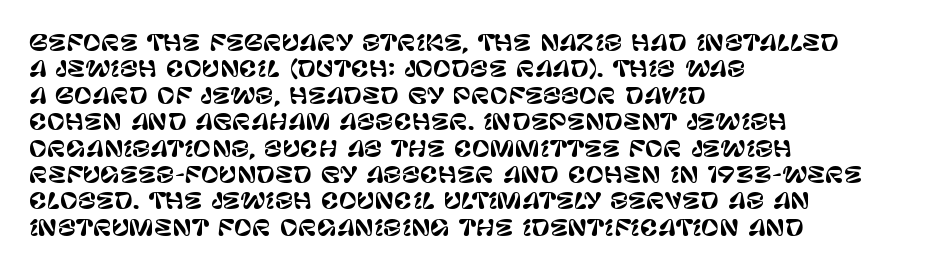
The image shows 22 px text type; set left-aligned, line spacing 1.2x, normal letter spacing, not underlined.
